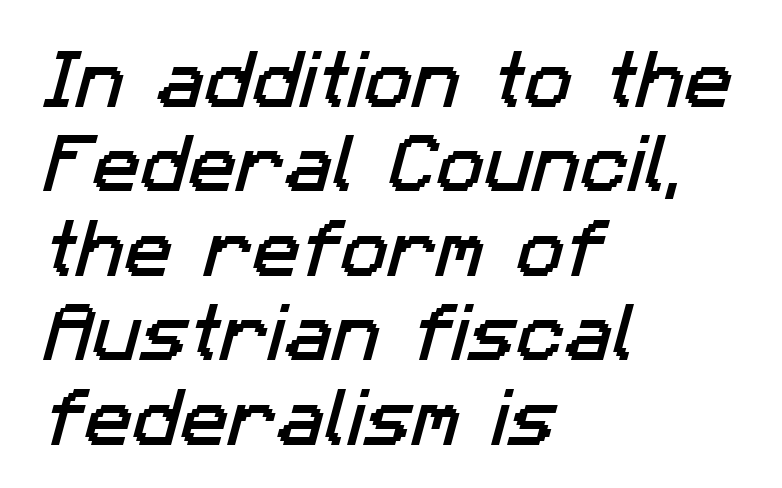
The image shows 64 px sans-serif type; set left-aligned, normal line spacing (1.32x), normal letter spacing, not underlined; low stroke contrast and a medium x-height.
